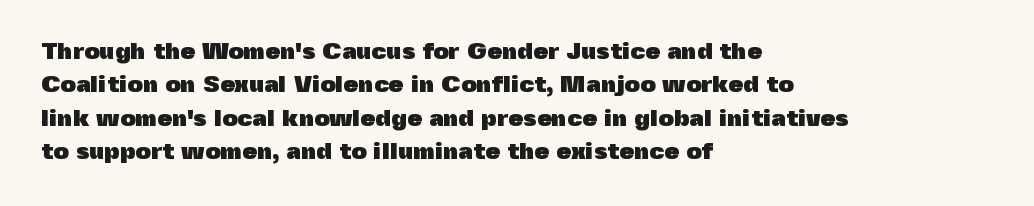
Q: Is the text bold? A: Yes.
Q: Is the text italic (slanted)? A: No, it is upright.
Q: Is the text underlined? A: No.
Q: How is the paragraph aligned? A: Left-aligned.
Q: Is the spacing between letters normal or unusually wide? A: Normal.
Q: Is the spacing between lines tight, normal or loose? A: Normal.
